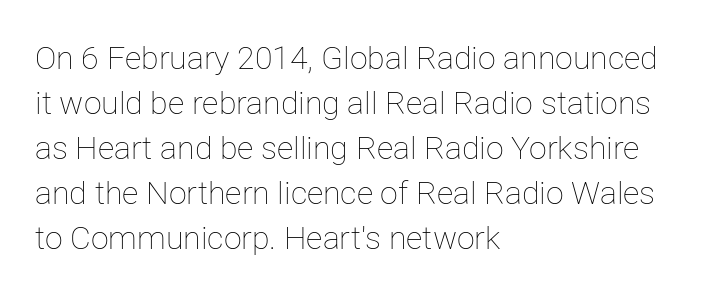
{"italic": "no", "bold": "no", "weight": "thin", "width": "normal", "stroke_contrast": "low", "x_height": "medium", "monospaced": "no", "underline": "no", "align": "left", "line_spacing": "normal", "line_spacing_ratio": 1.41, "letter_spacing": "normal", "letter_spacing_em": 0.0, "glyph_px": 32}
